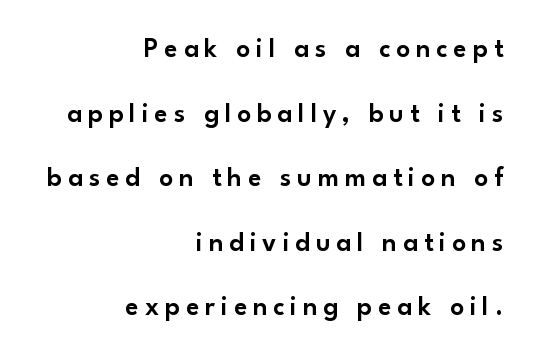
{"italic": "no", "underline": "no", "align": "right", "line_spacing": "loose", "line_spacing_ratio": 2.39, "letter_spacing": "wide", "letter_spacing_em": 0.22, "glyph_px": 27}
